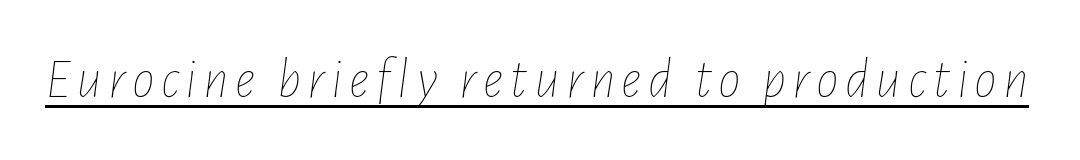
{"italic": "yes", "lean": "right", "slant_degrees": 7, "bold": "no", "weight": "thin", "width": "condensed", "stroke_contrast": "low", "x_height": "medium", "monospaced": "no", "underline": "yes", "glyph_px": 57}
